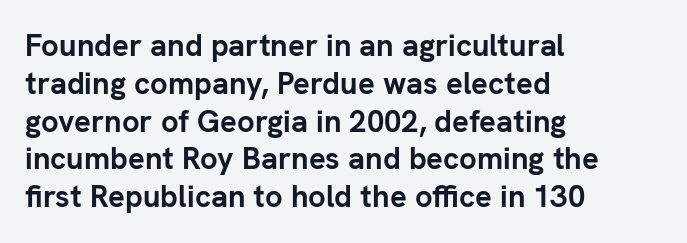
Q: Is the text bold? A: Yes.
Q: Is the text italic (slanted)? A: No, it is upright.
Q: Is the typeface a serif or a sans-serif typeface? A: Sans-serif.
Q: Is the text underlined? A: No.
Q: How is the paragraph aligned? A: Left-aligned.
Q: Is the spacing between letters normal or unusually wide? A: Normal.
Q: Width (condensed, normal, or wide)? A: Normal.
Q: Stroke contrast? A: Low.
Q: x-height? A: Medium.
Q: Monospaced? A: No.
